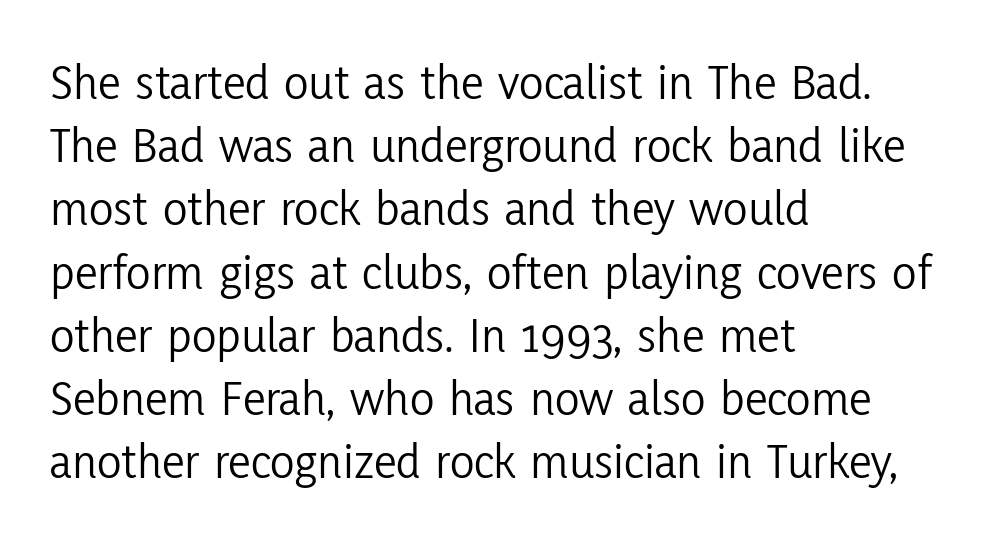
The image shows 51 px light, condensed sans-serif type, upright; set left-aligned, line spacing 1.24x, normal letter spacing, not underlined; low stroke contrast and a medium x-height.
